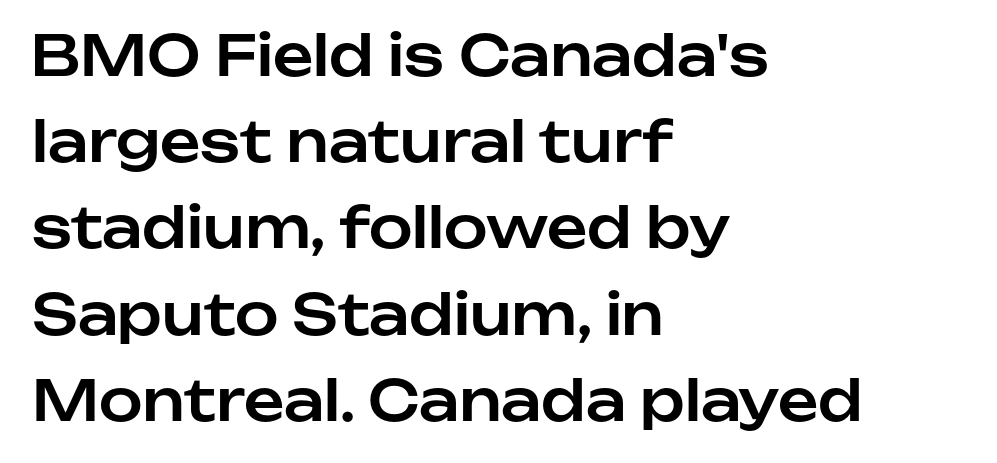
{"serif": "no", "italic": "no", "width": "normal", "stroke_contrast": "low", "x_height": "medium", "monospaced": "no", "underline": "no", "align": "left", "line_spacing": "normal", "line_spacing_ratio": 1.54, "letter_spacing": "normal", "letter_spacing_em": 0.0, "glyph_px": 56}
